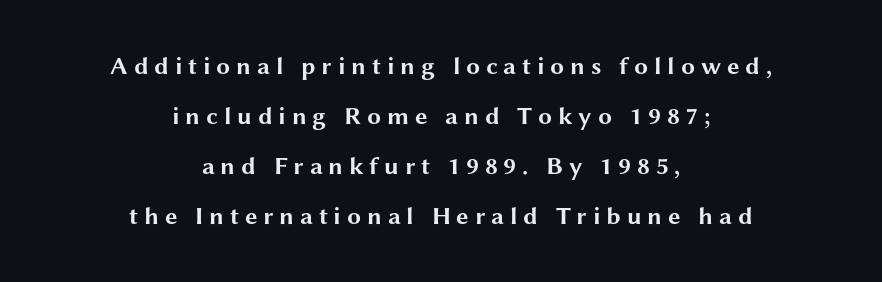
Horizontal alignment here is central, giving a formal, balanced look. Weight check: bold — yes, fully. What stands out about the letter spacing? Its width — letters are far apart. Ascenders rise straight up at ninety degrees. Lines of text with bare space underneath. The line-height multiplier appears high, well above default.
